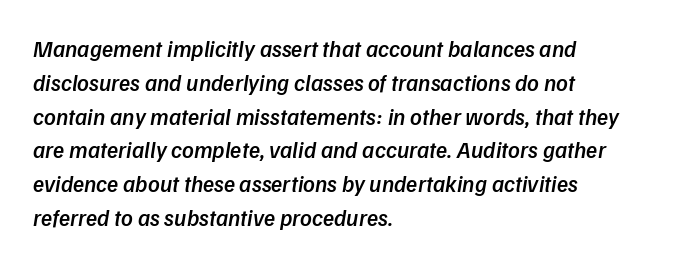
The image shows 23 px text type; set left-aligned, normal line spacing (1.47x), normal letter spacing, not underlined.
